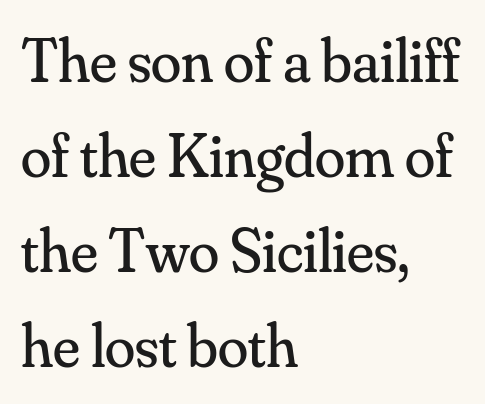
The image shows 62 px regular-weight serif type, upright; set left-aligned, normal line spacing (1.53x), normal letter spacing, not underlined; medium stroke contrast and a small x-height.
